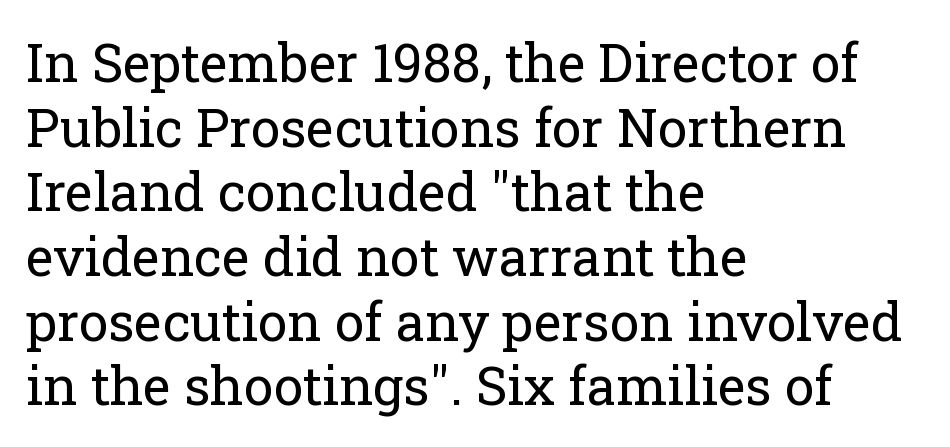
{"serif": "yes", "italic": "no", "bold": "no", "weight": "regular", "width": "normal", "stroke_contrast": "low", "x_height": "medium", "monospaced": "no", "underline": "no", "align": "left", "line_spacing_ratio": 1.22, "letter_spacing": "normal", "letter_spacing_em": 0.0, "glyph_px": 53}
